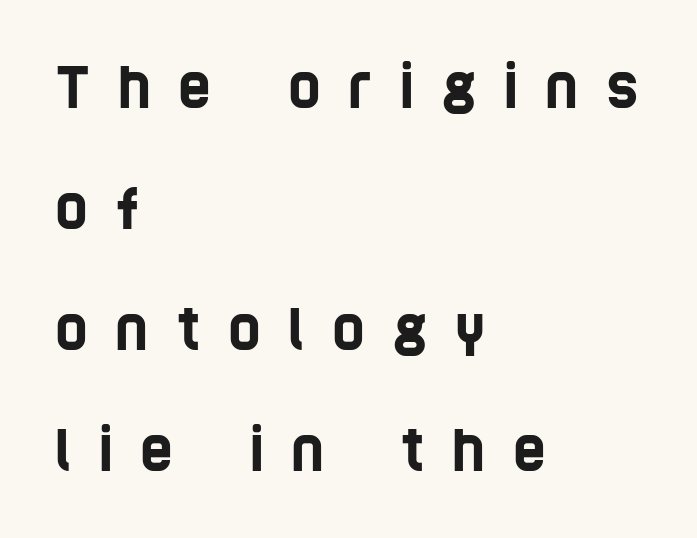
Q: Is the typeface a serif or a sans-serif typeface? A: Sans-serif.
Q: Is the text underlined? A: No.
Q: How is the paragraph aligned? A: Left-aligned.
Q: Is the spacing between letters normal or unusually wide? A: Unusually wide.
Q: Is the spacing between lines tight, normal or loose? A: Loose.
Q: Width (condensed, normal, or wide)? A: Condensed.
Q: Stroke contrast? A: Low.
Q: x-height? A: Large.
Q: Monospaced? A: No.
